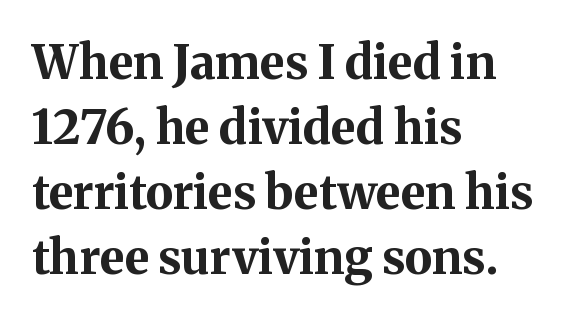
Yep, those are serifs on the letters. The space directly below the letters is spotless. Default kerning and tracking; the words read as compact shapes. Leading matches the norm, producing a regular column. The rendering uses natural spacing where letterforms have individual widths. In terms of weight, the rendering is a true, heavy bold.
